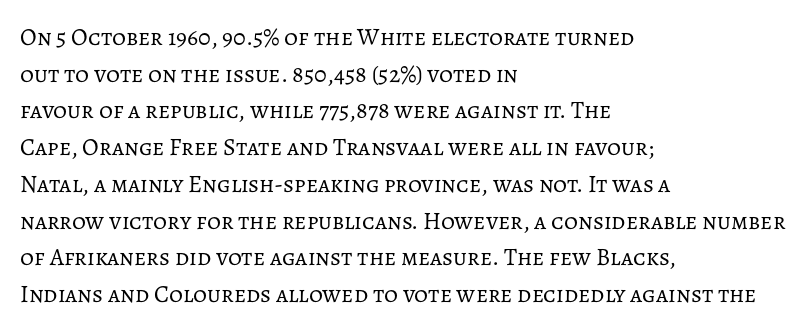
Standard letterfit; no display-style spreading of the glyphs. No chunkiness to these letters — they're not bold. This is roman type, the default non-slanted kind. Does the copy run flush right? No — it runs flush left.
